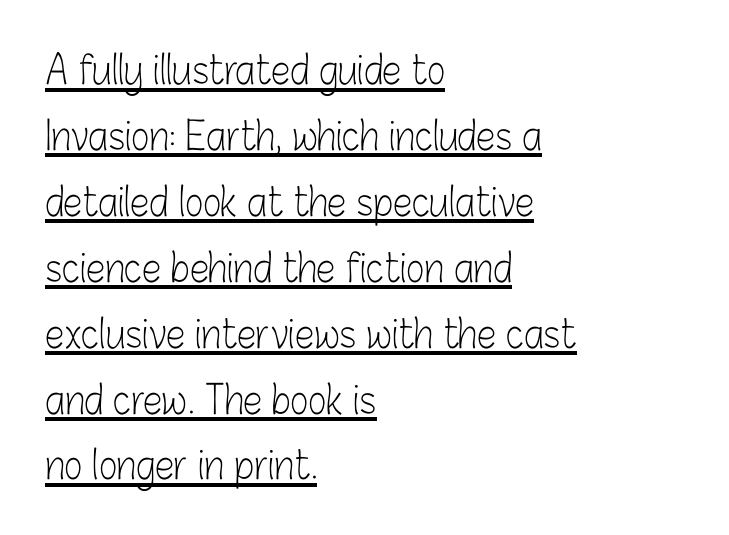
Q: Is the text bold? A: No.
Q: Is the text italic (slanted)? A: No, it is upright.
Q: Is the typeface a serif or a sans-serif typeface? A: Sans-serif.
Q: Is the text underlined? A: Yes.
Q: How is the paragraph aligned? A: Left-aligned.
Q: Is the spacing between letters normal or unusually wide? A: Normal.
Q: Is the spacing between lines tight, normal or loose? A: Normal.
Q: Width (condensed, normal, or wide)? A: Condensed.
Q: Stroke contrast? A: Low.
Q: x-height? A: Medium.
Q: Monospaced? A: No.
